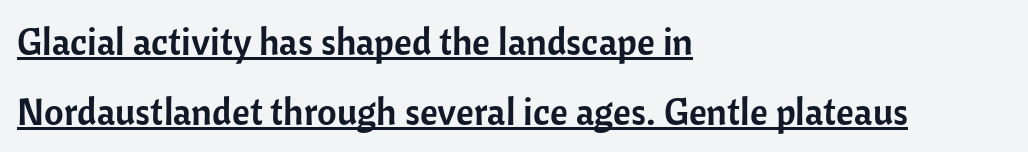
Q: Is the text italic (slanted)? A: No, it is upright.
Q: Is the typeface a serif or a sans-serif typeface? A: Sans-serif.
Q: Is the text underlined? A: Yes.
Q: How is the paragraph aligned? A: Left-aligned.
Q: Is the spacing between letters normal or unusually wide? A: Normal.
Q: Width (condensed, normal, or wide)? A: Normal.
Q: Stroke contrast? A: Low.
Q: x-height? A: Medium.
Q: Monospaced? A: No.
